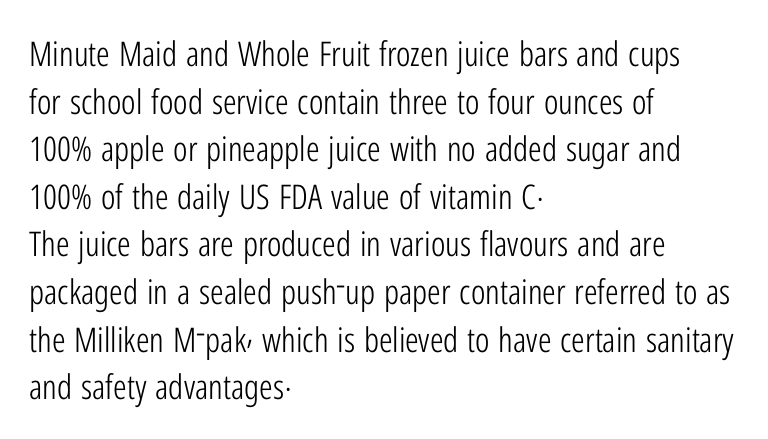
The image shows 34 px light, condensed sans-serif type, upright; set left-aligned, normal line spacing (1.4x), normal letter spacing, not underlined; low stroke contrast and a medium x-height.
